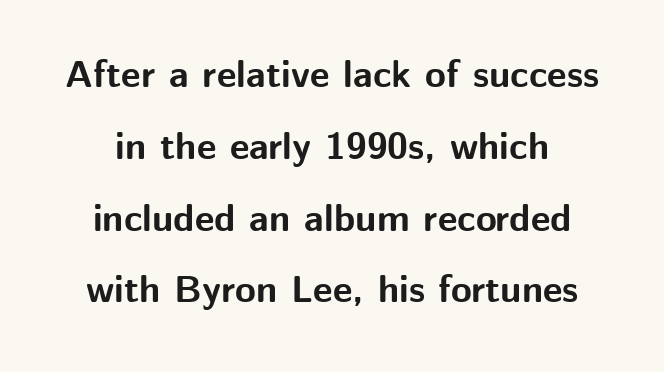
{"serif": "no", "italic": "no", "bold": "yes", "weight": "bold", "width": "normal", "stroke_contrast": "medium", "x_height": "medium", "monospaced": "no", "underline": "no", "line_spacing_ratio": 1.89, "letter_spacing": "normal", "letter_spacing_em": 0.0, "glyph_px": 38}
